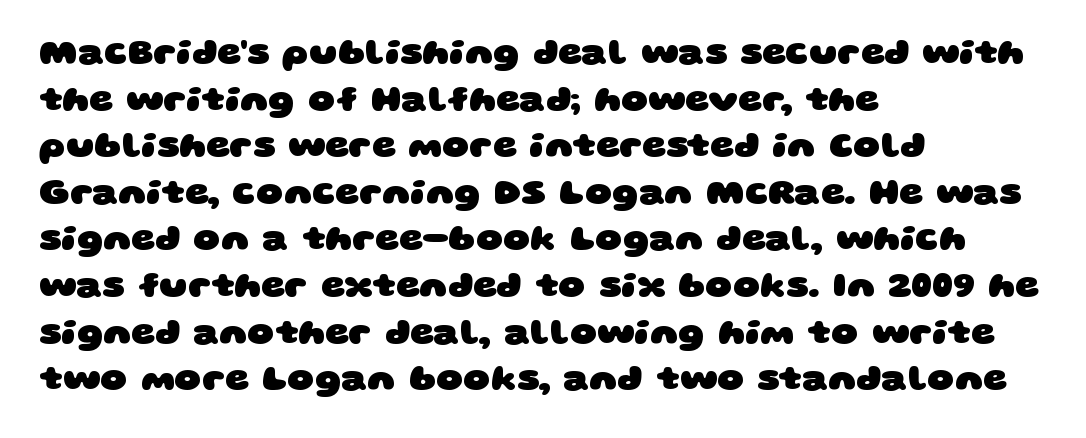
Q: Is the text bold? A: Yes.
Q: Is the typeface a serif or a sans-serif typeface? A: Sans-serif.
Q: Is the text underlined? A: No.
Q: How is the paragraph aligned? A: Left-aligned.
Q: Is the spacing between letters normal or unusually wide? A: Normal.
Q: Is the spacing between lines tight, normal or loose? A: Normal.
Q: Width (condensed, normal, or wide)? A: Wide.
Q: Stroke contrast? A: Low.
Q: x-height? A: Large.
Q: Monospaced? A: No.
